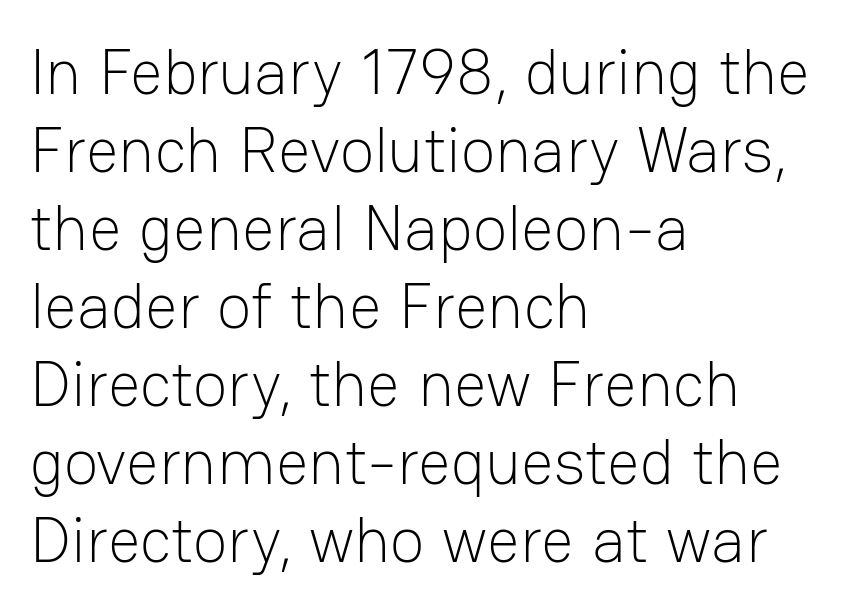
Q: Is the text bold? A: No.
Q: Is the text italic (slanted)? A: No, it is upright.
Q: Is the typeface a serif or a sans-serif typeface? A: Sans-serif.
Q: Is the text underlined? A: No.
Q: How is the paragraph aligned? A: Left-aligned.
Q: Is the spacing between letters normal or unusually wide? A: Normal.
Q: Width (condensed, normal, or wide)? A: Normal.
Q: Stroke contrast? A: Low.
Q: x-height? A: Medium.
Q: Monospaced? A: No.
